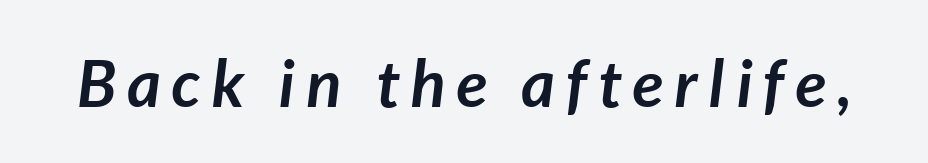
Q: Is the text bold? A: Yes.
Q: Is the text italic (slanted)? A: Yes, it leans right by about 7 degrees.
Q: Is the text underlined? A: No.
Q: Width (condensed, normal, or wide)? A: Normal.
Q: Stroke contrast? A: Low.
Q: x-height? A: Medium.
Q: Monospaced? A: No.
